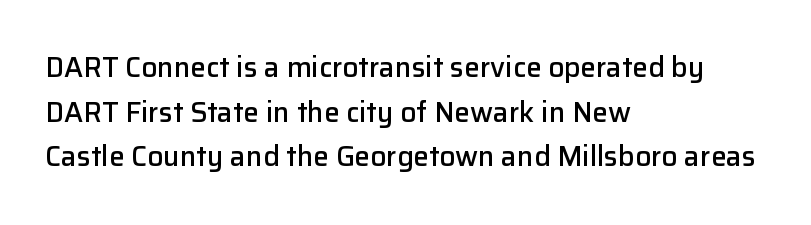
Proportional: the letters do not fall into vertical columns. The letters carry no serifs — their stems end cleanly without finishing strokes. The area under the type is left untouched. When letters stand straight like this, we call the style roman or upright. Caption: multi-line text, flush left, ragged right.
